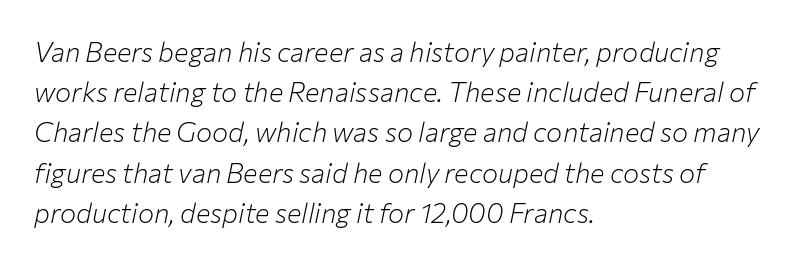
{"italic": "yes", "lean": "right", "slant_degrees": 12, "bold": "no", "underline": "no", "align": "left", "line_spacing": "normal", "line_spacing_ratio": 1.49, "letter_spacing": "normal", "letter_spacing_em": 0.0, "glyph_px": 27}
